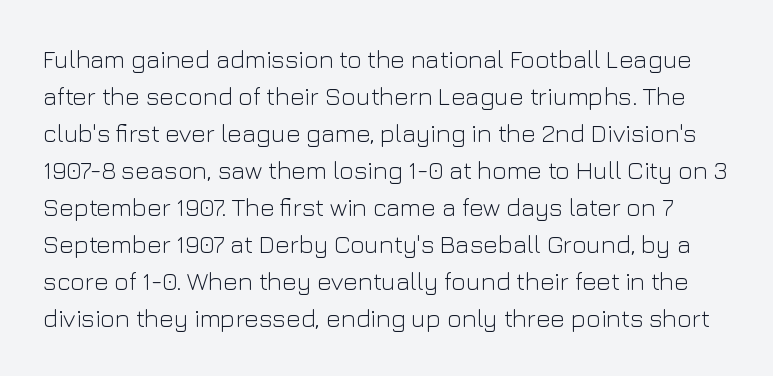
{"italic": "no", "bold": "no", "underline": "no", "line_spacing": "normal", "line_spacing_ratio": 1.48, "letter_spacing": "normal", "letter_spacing_em": 0.0, "glyph_px": 25}
